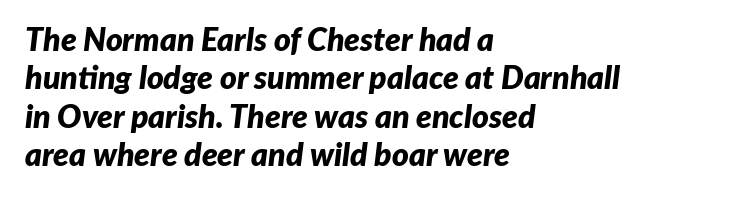
Q: Is the text bold? A: Yes.
Q: Is the text italic (slanted)? A: Yes, it leans right by about 7 degrees.
Q: Is the text underlined? A: No.
Q: How is the paragraph aligned? A: Left-aligned.
Q: Is the spacing between letters normal or unusually wide? A: Normal.
Q: Width (condensed, normal, or wide)? A: Normal.
Q: Stroke contrast? A: Low.
Q: x-height? A: Medium.
Q: Monospaced? A: No.
